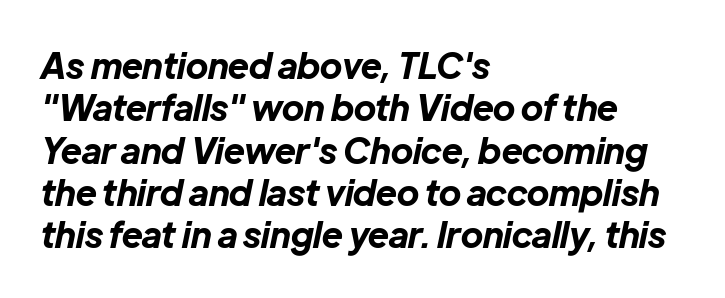
In terms of posture, this sample is oblique. The specimen omits any rule beneath the text block's lines. Letter spacing: default. Spacing verdict: proportional, widths tailored to each character. This sample is left-justified, so line endings fall wherever the words run out.
